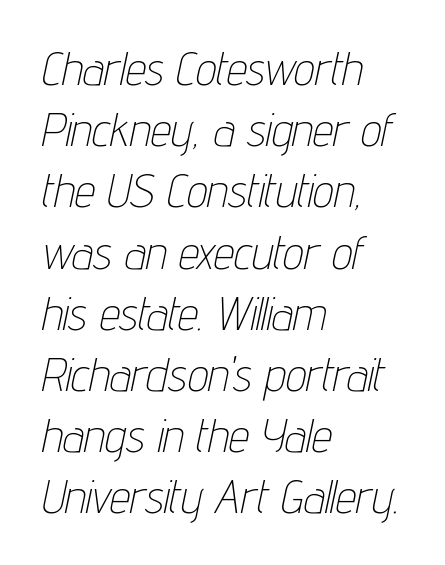
{"italic": "yes", "lean": "right", "slant_degrees": 12, "bold": "no", "weight": "thin", "width": "condensed", "stroke_contrast": "low", "x_height": "medium", "monospaced": "no", "underline": "no", "align": "left", "line_spacing": "normal", "line_spacing_ratio": 1.33, "letter_spacing": "normal", "letter_spacing_em": 0.0, "glyph_px": 46}
